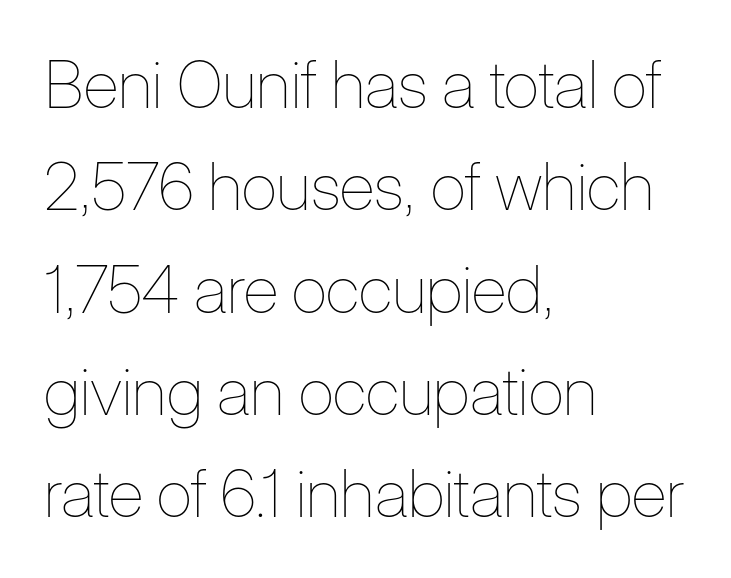
{"italic": "no", "bold": "no", "weight": "thin", "width": "condensed", "stroke_contrast": "low", "x_height": "medium", "monospaced": "no", "underline": "no", "align": "left", "line_spacing": "normal", "line_spacing_ratio": 1.55, "letter_spacing": "normal", "letter_spacing_em": 0.0, "glyph_px": 66}
